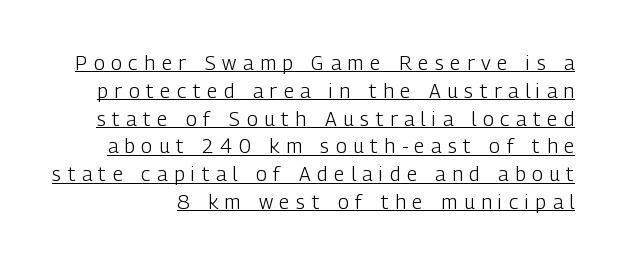
Q: Is the text bold? A: No.
Q: Is the text italic (slanted)? A: No, it is upright.
Q: Is the text underlined? A: Yes.
Q: Is the spacing between letters normal or unusually wide? A: Unusually wide.
Q: Is the spacing between lines tight, normal or loose? A: Normal.
